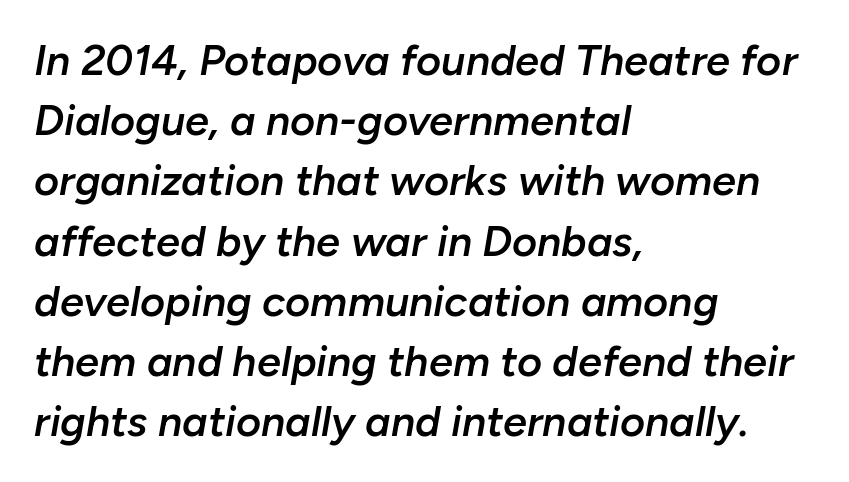
The image shows 43 px semibold type, italic (leaning right); set left-aligned, normal line spacing (1.4x), normal letter spacing, not underlined; low stroke contrast and a medium x-height.
